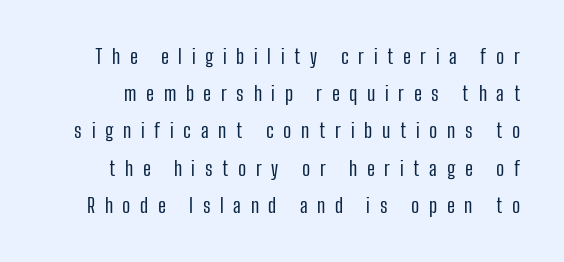
Q: Is the text bold? A: No.
Q: Is the text italic (slanted)? A: No, it is upright.
Q: Is the text underlined? A: No.
Q: Is the spacing between letters normal or unusually wide? A: Unusually wide.
